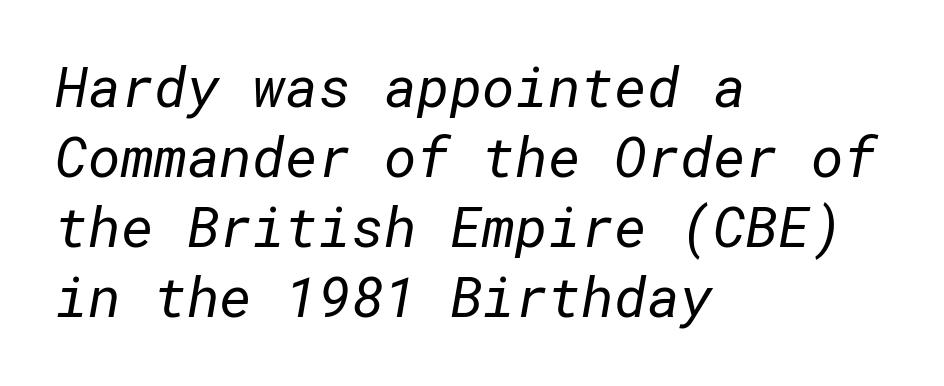
{"serif": "no", "bold": "no", "weight": "regular", "width": "normal", "stroke_contrast": "low", "x_height": "medium", "underline": "no", "align": "left", "line_spacing": "normal", "line_spacing_ratio": 1.25, "letter_spacing": "normal", "letter_spacing_em": 0.0, "glyph_px": 56}
